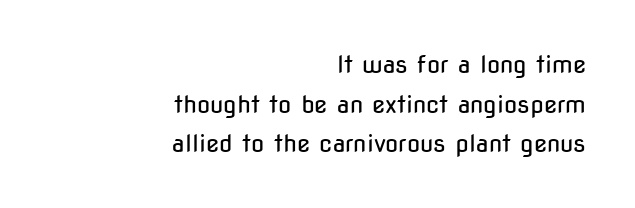
Q: Is the text bold? A: No.
Q: Is the text italic (slanted)? A: No, it is upright.
Q: Is the text underlined? A: No.
Q: How is the paragraph aligned? A: Right-aligned.
Q: Is the spacing between letters normal or unusually wide? A: Normal.
Q: Is the spacing between lines tight, normal or loose? A: Normal.
